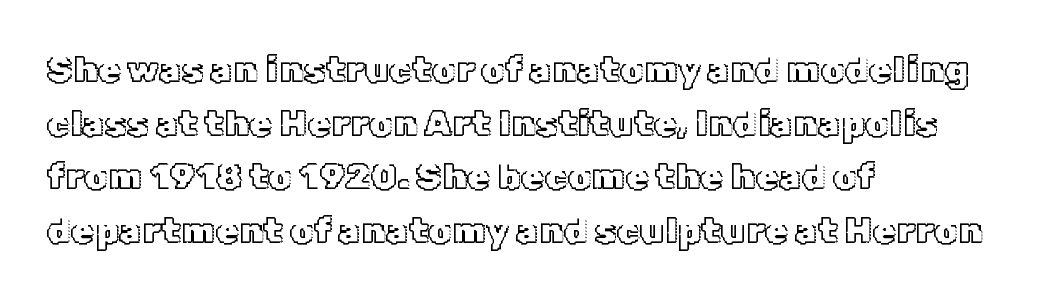
The image shows 37 px text type, upright; set left-aligned, normal line spacing (1.45x), normal letter spacing, not underlined; a medium x-height.
